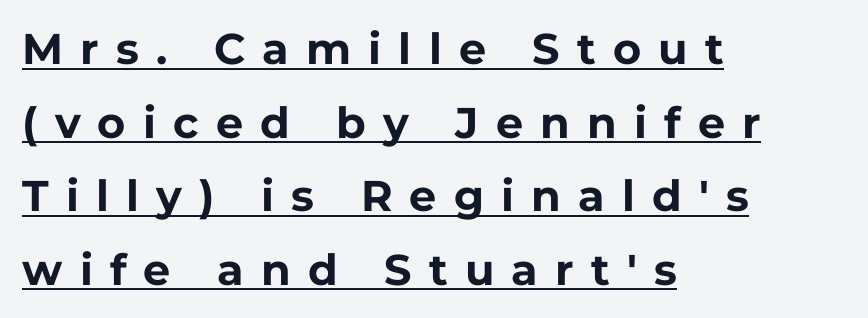
The image shows 43 px bold sans-serif type, upright; set left-aligned, line spacing 1.71x, unusually wide letter spacing (+0.4 em), underlined; low stroke contrast and a medium x-height.
